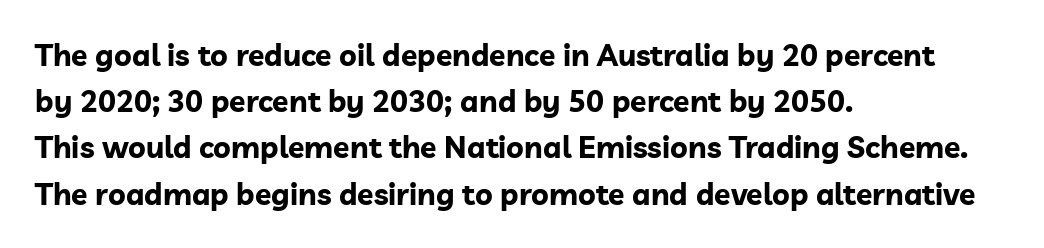
{"serif": "no", "italic": "no", "bold": "yes", "weight": "bold", "width": "normal", "stroke_contrast": "low", "x_height": "medium", "monospaced": "no", "underline": "no", "align": "left", "line_spacing": "normal", "line_spacing_ratio": 1.54, "letter_spacing": "normal", "letter_spacing_em": 0.0, "glyph_px": 30}
